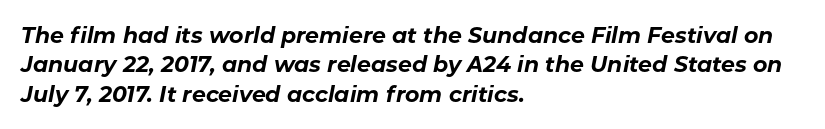
{"italic": "yes", "lean": "right", "slant_degrees": 11, "bold": "yes", "underline": "no", "align": "left", "line_spacing": "normal", "line_spacing_ratio": 1.33, "letter_spacing": "normal", "letter_spacing_em": 0.0, "glyph_px": 22}
